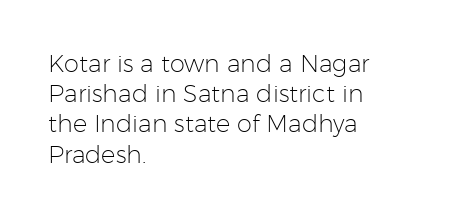
Q: Is the text bold? A: No.
Q: Is the text italic (slanted)? A: No, it is upright.
Q: Is the text underlined? A: No.
Q: How is the paragraph aligned? A: Left-aligned.
Q: Is the spacing between letters normal or unusually wide? A: Normal.
Q: Is the spacing between lines tight, normal or loose? A: Normal.
